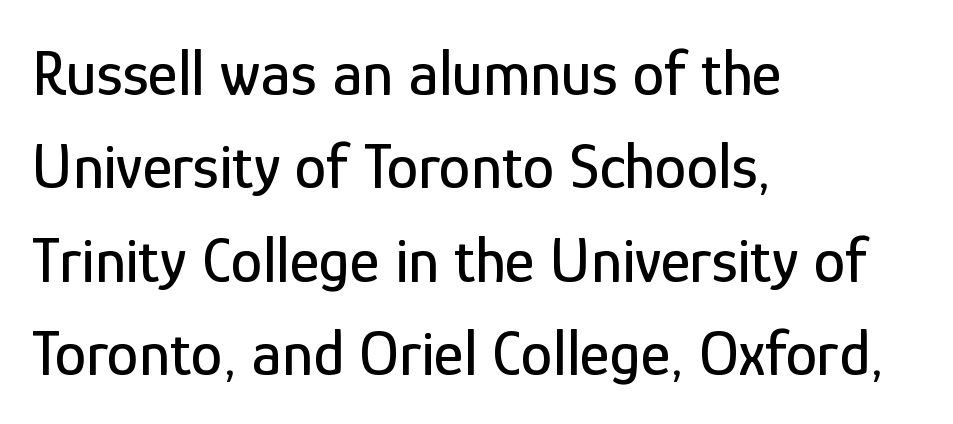
Q: Is the text italic (slanted)? A: No, it is upright.
Q: Is the typeface a serif or a sans-serif typeface? A: Sans-serif.
Q: Is the text underlined? A: No.
Q: How is the paragraph aligned? A: Left-aligned.
Q: Is the spacing between letters normal or unusually wide? A: Normal.
Q: Is the spacing between lines tight, normal or loose? A: Normal.
Q: Width (condensed, normal, or wide)? A: Condensed.
Q: Stroke contrast? A: Low.
Q: x-height? A: Medium.
Q: Monospaced? A: No.
